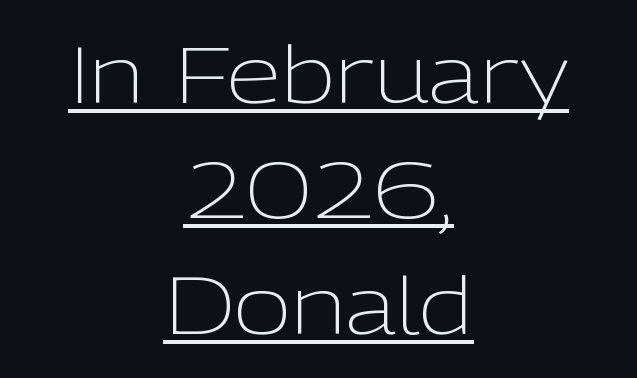
{"serif": "no", "italic": "no", "bold": "no", "weight": "light", "width": "normal", "stroke_contrast": "low", "x_height": "medium", "monospaced": "no", "underline": "yes", "align": "center", "line_spacing": "normal", "line_spacing_ratio": 1.46, "letter_spacing": "normal", "letter_spacing_em": 0.0, "glyph_px": 79}
